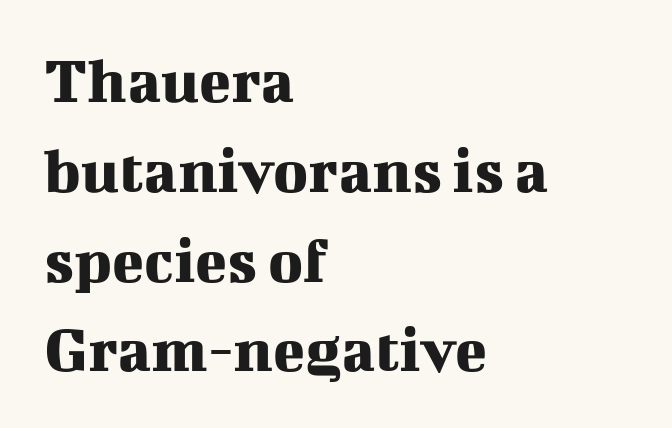
Q: Is the text italic (slanted)? A: No, it is upright.
Q: Is the typeface a serif or a sans-serif typeface? A: Serif.
Q: Is the text underlined? A: No.
Q: How is the paragraph aligned? A: Left-aligned.
Q: Is the spacing between letters normal or unusually wide? A: Normal.
Q: Is the spacing between lines tight, normal or loose? A: Normal.
Q: Width (condensed, normal, or wide)? A: Normal.
Q: Stroke contrast? A: Medium.
Q: x-height? A: Medium.
Q: Monospaced? A: No.
